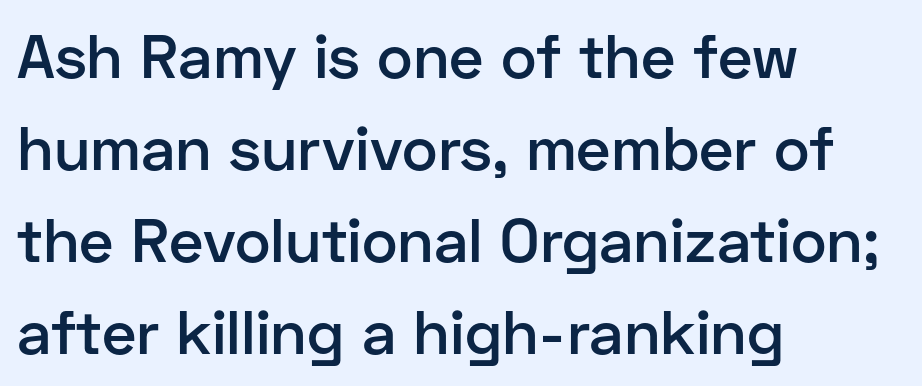
Each glyph is drawn with semibold strokes, heavier than normal yet not fully bold. A normal amount of white space separates one row of letters from the next. In terms of posture, this sample is upright. Think of a printed novel: that variable character pitch is what you see here. Nope, no serifs anywhere on these letters. The space beneath each line is pristine and unruled.
